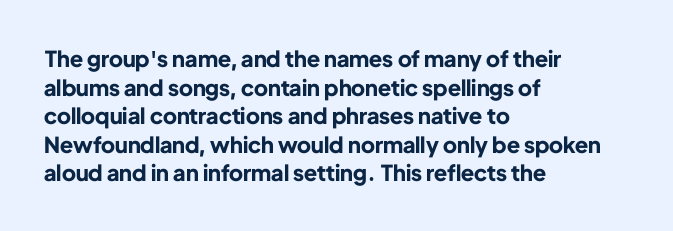
Teacher's note: observe the even left margin — that is flush-left alignment. You can tell it's not italic because the verticals are truly vertical. Words float on clear page, feet unadorned. The letterforms sit shoulder to shoulder at normal distance.
